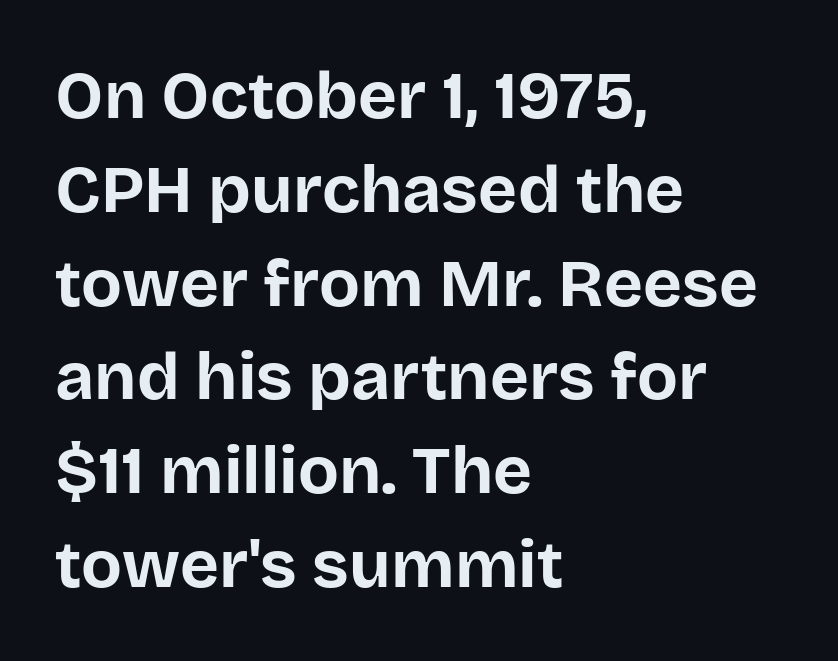
The image shows 67 px bold sans-serif type, upright; set left-aligned, normal line spacing (1.4x), normal letter spacing, not underlined; low stroke contrast and a large x-height.
